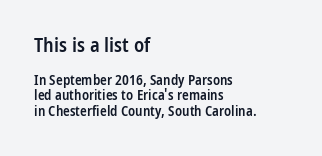
A bare baseline throughout the passage. What stands out about the letter spacing? Nothing — it is the standard amount. Quick note: interline space is minimal. Students, this is semibold: more ink than regular, less than bold. This layout puts the oversized block above and the modest block below.
